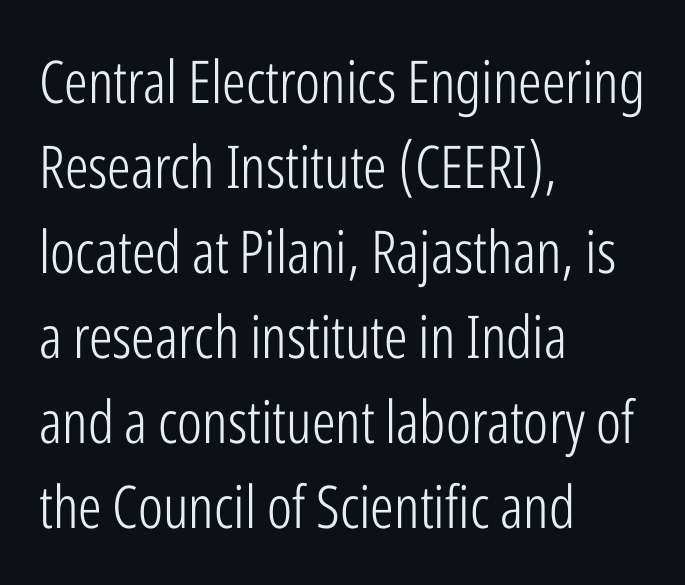
Q: Is the text bold? A: No.
Q: Is the text italic (slanted)? A: No, it is upright.
Q: Is the typeface a serif or a sans-serif typeface? A: Sans-serif.
Q: Is the text underlined? A: No.
Q: How is the paragraph aligned? A: Left-aligned.
Q: Is the spacing between letters normal or unusually wide? A: Normal.
Q: Is the spacing between lines tight, normal or loose? A: Normal.
Q: Width (condensed, normal, or wide)? A: Condensed.
Q: Stroke contrast? A: Low.
Q: x-height? A: Medium.
Q: Monospaced? A: No.
